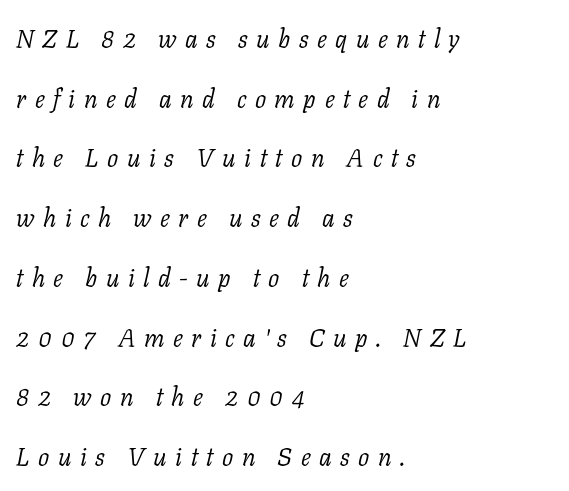
Spacing between characters has been opened up far beyond the box default. Descender tails drop into unmarked territory. The rendering anchors every line to the left-hand side. Summary of vertical rhythm: relaxed, with wide interline spacing.
